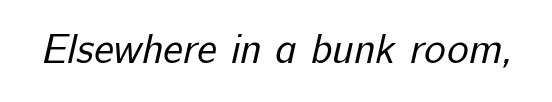
The image shows 41 px regular-weight sans-serif type; set normal letter spacing, not underlined; low stroke contrast and a medium x-height.
